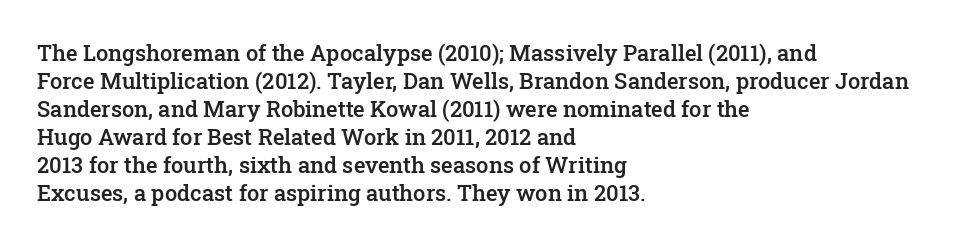
Q: Is the text bold? A: Semi-bold.
Q: Is the text italic (slanted)? A: No, it is upright.
Q: Is the text underlined? A: No.
Q: How is the paragraph aligned? A: Left-aligned.
Q: Is the spacing between letters normal or unusually wide? A: Normal.
Q: Is the spacing between lines tight, normal or loose? A: Normal.
